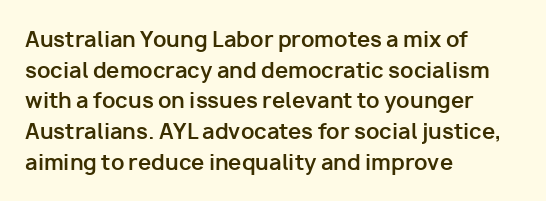
{"italic": "no", "bold": "yes", "underline": "no", "align": "left", "line_spacing": "normal", "line_spacing_ratio": 1.46, "letter_spacing": "normal", "letter_spacing_em": 0.0, "glyph_px": 21}
